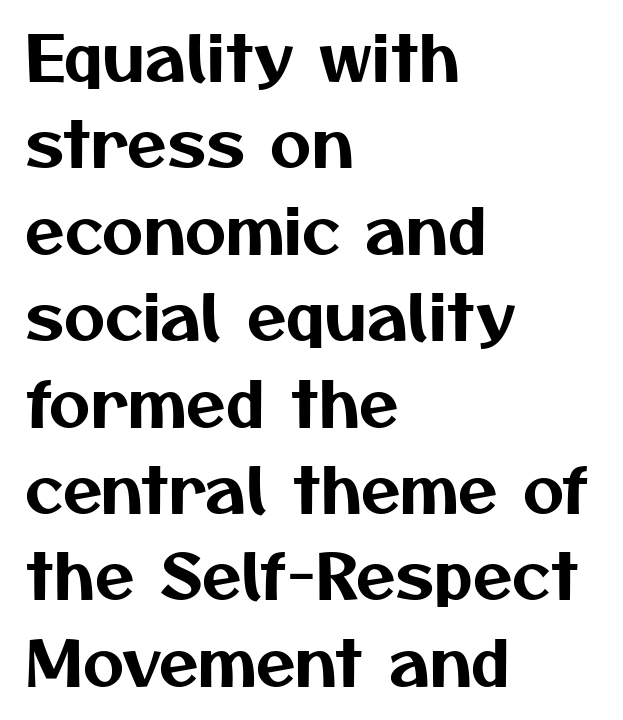
{"serif": "no", "width": "normal", "stroke_contrast": "medium", "x_height": "medium", "monospaced": "no", "underline": "no", "align": "left", "line_spacing": "normal", "line_spacing_ratio": 1.35, "letter_spacing": "normal", "letter_spacing_em": 0.0, "glyph_px": 64}
